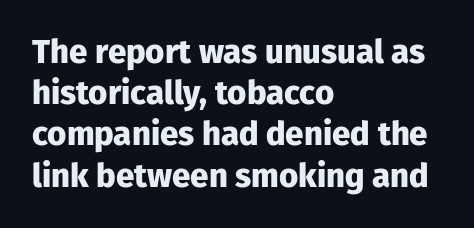
Is this a fixed-width face? No — the glyphs have proportional, varying widths. Stroke terminals: plain, sans-serif. The block of text has a typical density, with ordinary space between rows. Each line starts at the same left margin while the right side varies.
